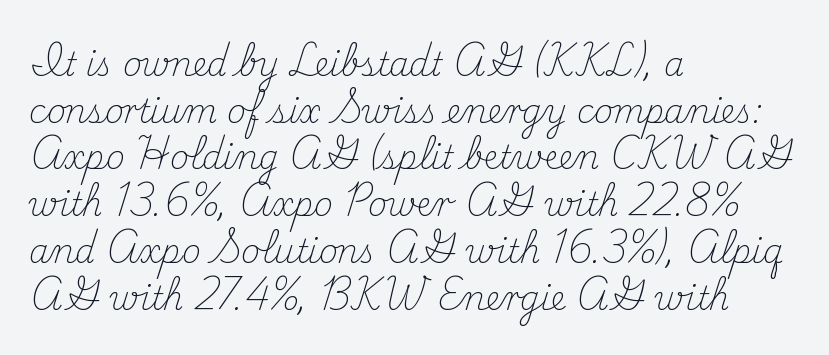
The image shows 32 px light serif type; set left-aligned, normal line spacing (1.46x), normal letter spacing, not underlined; medium stroke contrast and a small x-height.
